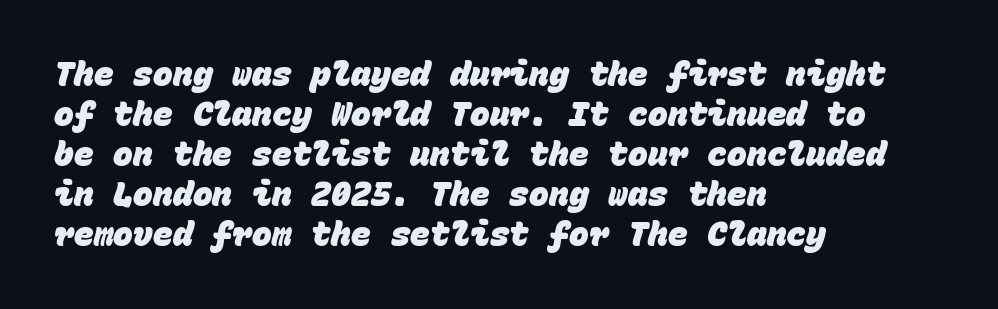
Q: Is the text bold? A: Yes.
Q: Is the typeface a serif or a sans-serif typeface? A: Sans-serif.
Q: Is the text underlined? A: No.
Q: How is the paragraph aligned? A: Left-aligned.
Q: Is the spacing between letters normal or unusually wide? A: Normal.
Q: Width (condensed, normal, or wide)? A: Normal.
Q: Stroke contrast? A: Low.
Q: x-height? A: Large.
Q: Monospaced? A: Yes.
